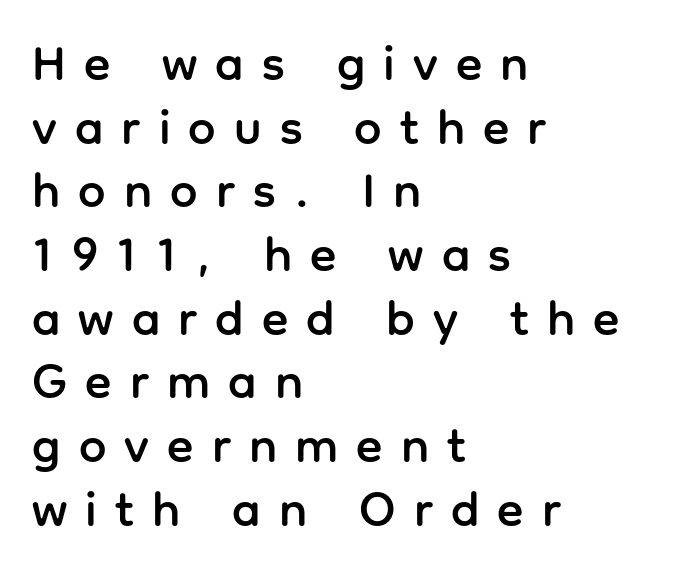
{"serif": "no", "italic": "no", "width": "normal", "stroke_contrast": "low", "x_height": "medium", "monospaced": "no", "underline": "no", "align": "left", "line_spacing": "normal", "line_spacing_ratio": 1.3, "letter_spacing": "wide", "letter_spacing_em": 0.37, "glyph_px": 49}
